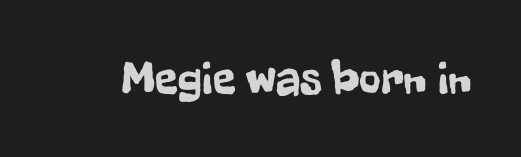
This rendering employs a face without finishing strokes, i.e., a sans-serif. Students, note that the glyphs here touch the page at normal intervals. Varying glyph widths throughout — classic text-font behaviour. The baseline area is clear. The lettering stays uniformly vertical, giving the passage a roman look.
